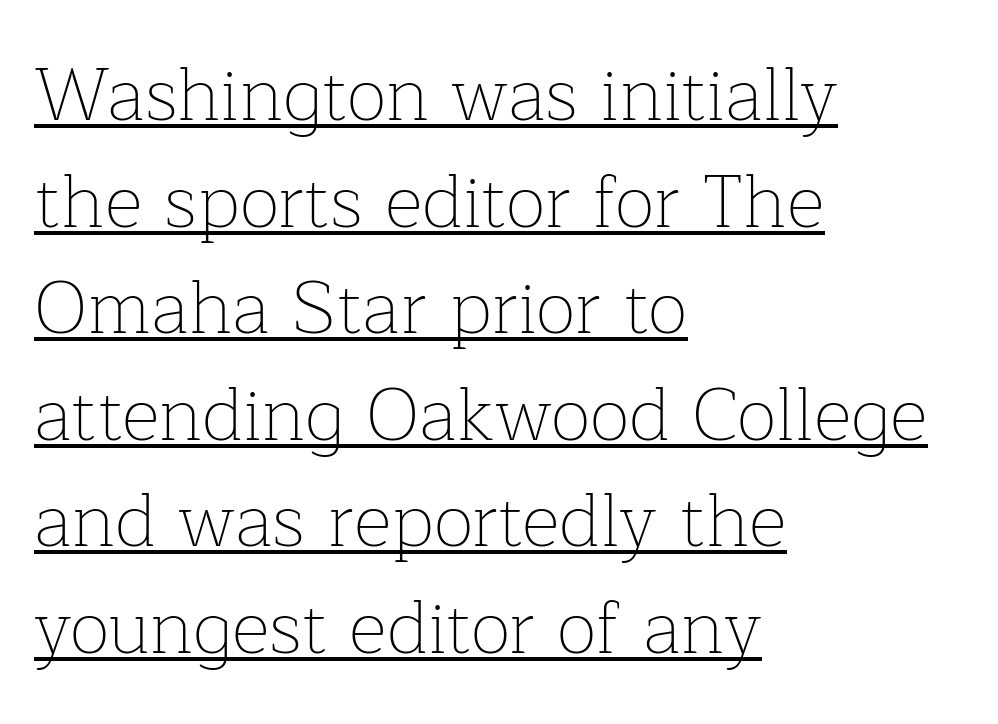
Stroke thickness stays within the range of a standard reading face or lighter. Caption: lettering with a line underneath. Short note: letters normally spaced. Examine the stroke ends and you'll spot serifs. Is this a fixed-width face? No — the glyphs have proportional, varying widths.
